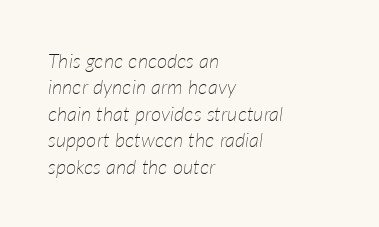
Q: Is the text bold? A: No.
Q: Is the text italic (slanted)? A: Yes, it leans right by about 7 degrees.
Q: Is the text underlined? A: No.
Q: How is the paragraph aligned? A: Left-aligned.
Q: Is the spacing between letters normal or unusually wide? A: Normal.
Q: Is the spacing between lines tight, normal or loose? A: Normal.
